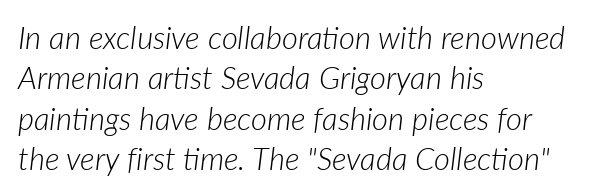
Leading: standard. You can tell it's italic because the verticals aren't actually vertical. Compared with typical body copy, the letter spacing here is the same. The letterforms sit at book weight or below. The letters advance in unequal steps, a hallmark of proportional type. Left-aligned paragraph, ragged on the right.
